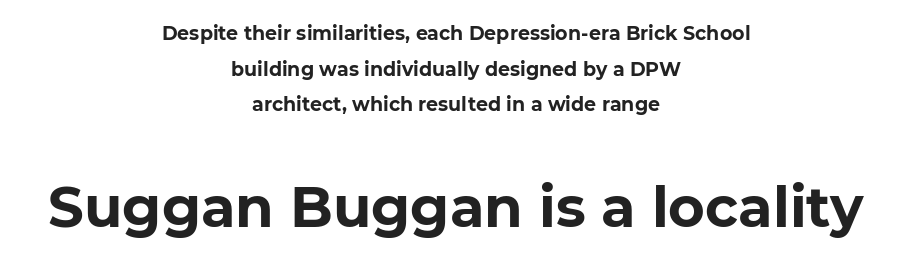
The image shows 56 px bold sans-serif type; set centered, line spacing 1.87x, normal letter spacing, not underlined; the second (bottom) block is 2.95x larger; low stroke contrast and a medium x-height.
